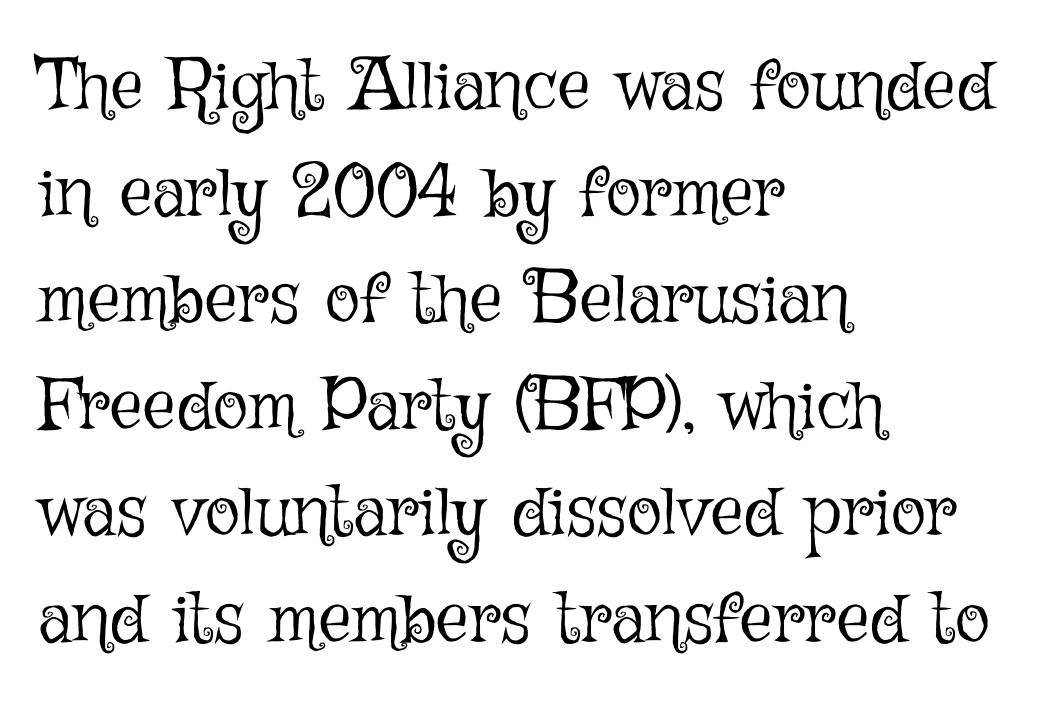
{"italic": "no", "bold": "no", "weight": "light", "width": "normal", "stroke_contrast": "low", "x_height": "medium", "monospaced": "no", "underline": "no", "align": "left", "line_spacing": "normal", "line_spacing_ratio": 1.46, "letter_spacing": "normal", "letter_spacing_em": 0.0, "glyph_px": 73}
